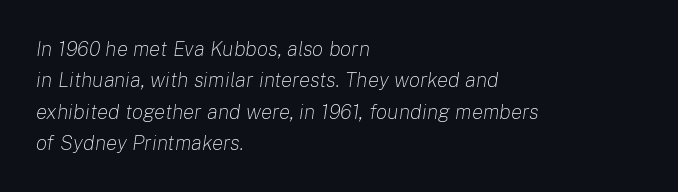
Q: Is the text bold? A: No.
Q: Is the text italic (slanted)? A: Yes, it leans right by about 8 degrees.
Q: Is the text underlined? A: No.
Q: How is the paragraph aligned? A: Left-aligned.
Q: Is the spacing between letters normal or unusually wide? A: Normal.
Q: Is the spacing between lines tight, normal or loose? A: Normal.
